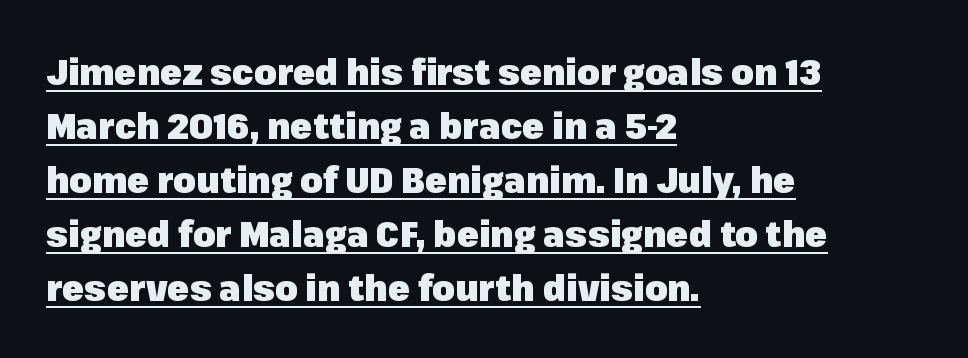
Q: Is the text bold? A: Yes.
Q: Is the text italic (slanted)? A: No, it is upright.
Q: Is the typeface a serif or a sans-serif typeface? A: Sans-serif.
Q: Is the text underlined? A: Yes.
Q: How is the paragraph aligned? A: Left-aligned.
Q: Is the spacing between letters normal or unusually wide? A: Normal.
Q: Is the spacing between lines tight, normal or loose? A: Normal.
Q: Width (condensed, normal, or wide)? A: Normal.
Q: Stroke contrast? A: Low.
Q: x-height? A: Medium.
Q: Monospaced? A: No.
